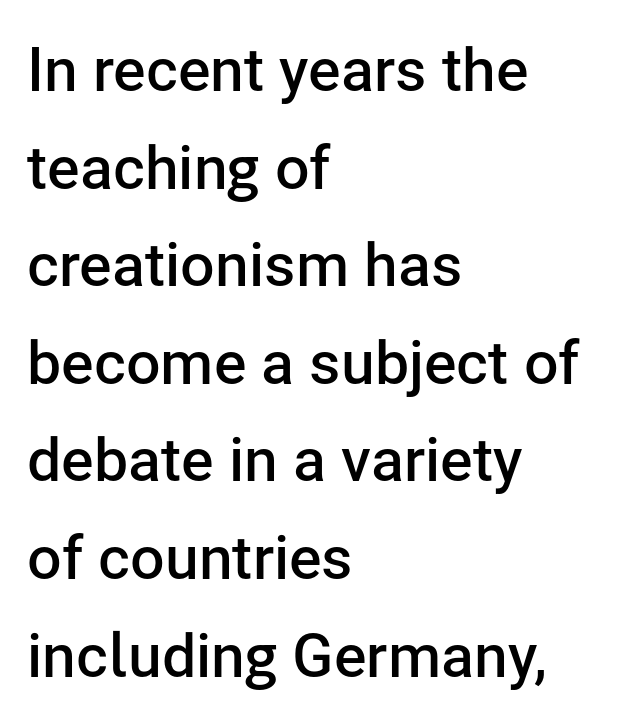
{"serif": "no", "italic": "no", "bold": "semi", "weight": "semibold", "width": "normal", "stroke_contrast": "low", "x_height": "medium", "monospaced": "no", "underline": "no", "align": "left", "line_spacing": "normal", "line_spacing_ratio": 1.6, "letter_spacing": "normal", "letter_spacing_em": 0.0, "glyph_px": 61}
